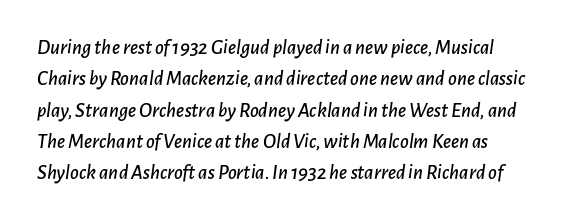
{"italic": "yes", "lean": "right", "slant_degrees": 7, "underline": "no", "line_spacing": "normal", "line_spacing_ratio": 1.49, "letter_spacing": "normal", "letter_spacing_em": 0.0, "glyph_px": 21}
